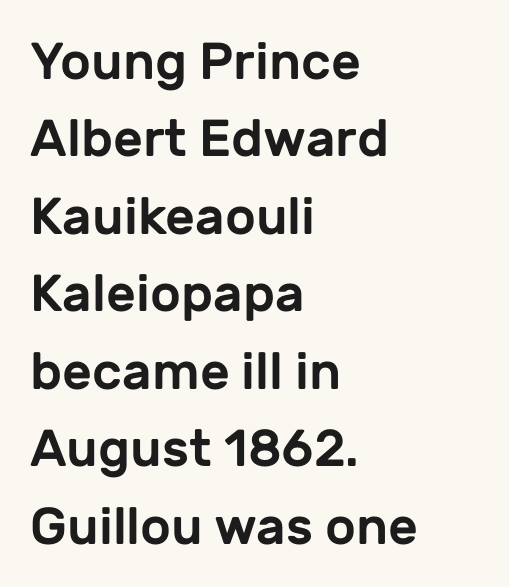
Short and long lines alike share a common starting point at left. Descender tails drop into unmarked territory. These lines sit exactly where default settings would place them. This rendering employs a face without finishing strokes, i.e., a sans-serif. No extra tracking has been applied to these lines.
